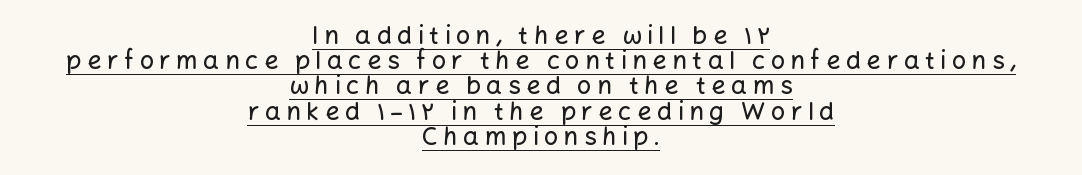
{"italic": "no", "underline": "yes", "align": "center", "line_spacing": "tight", "line_spacing_ratio": 1.01, "letter_spacing": "wide", "letter_spacing_em": 0.22, "glyph_px": 25}
